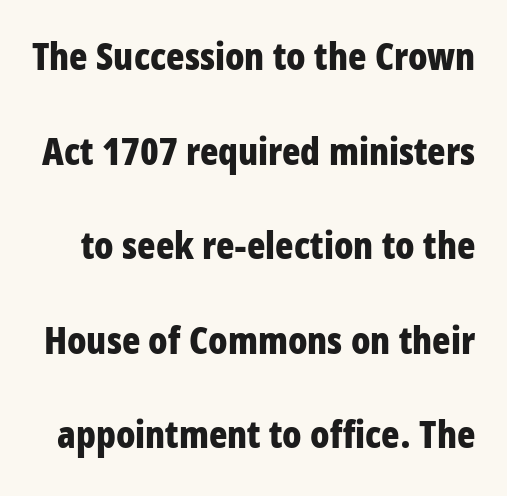
Q: Is the text bold? A: Yes.
Q: Is the text italic (slanted)? A: No, it is upright.
Q: Is the typeface a serif or a sans-serif typeface? A: Sans-serif.
Q: Is the text underlined? A: No.
Q: Is the spacing between letters normal or unusually wide? A: Normal.
Q: Is the spacing between lines tight, normal or loose? A: Loose.
Q: Width (condensed, normal, or wide)? A: Condensed.
Q: Stroke contrast? A: Low.
Q: x-height? A: Large.
Q: Monospaced? A: No.
